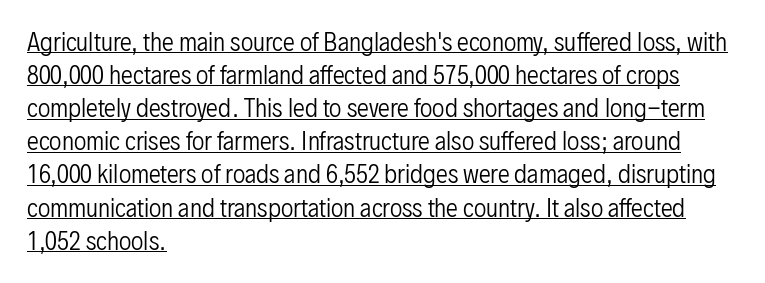
The image shows 24 px text type, upright; set left-aligned, normal line spacing (1.38x), normal letter spacing, underlined.
